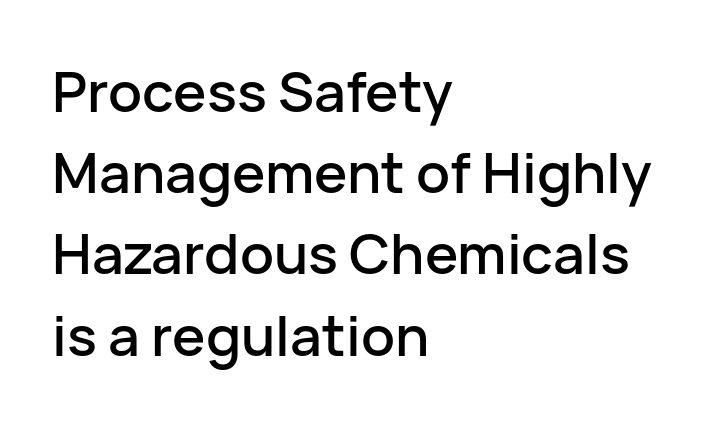
The image shows 56 px sans-serif type, upright; set left-aligned, normal line spacing (1.45x), normal letter spacing, not underlined; low stroke contrast and a medium x-height.
